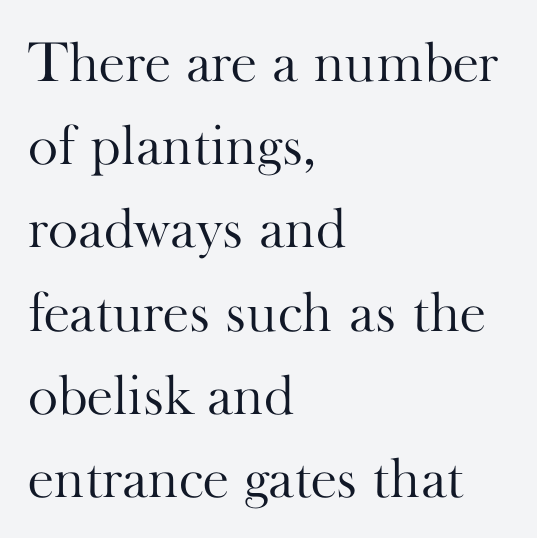
Q: Is the text bold? A: No.
Q: Is the text italic (slanted)? A: No, it is upright.
Q: Is the typeface a serif or a sans-serif typeface? A: Serif.
Q: Is the text underlined? A: No.
Q: How is the paragraph aligned? A: Left-aligned.
Q: Is the spacing between letters normal or unusually wide? A: Normal.
Q: Is the spacing between lines tight, normal or loose? A: Normal.
Q: Width (condensed, normal, or wide)? A: Normal.
Q: Stroke contrast? A: High.
Q: x-height? A: Small.
Q: Monospaced? A: No.
